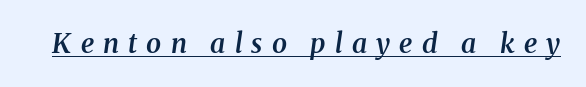
Q: Is the text bold? A: Semi-bold.
Q: Is the text italic (slanted)? A: Yes, it leans right by about 8 degrees.
Q: Is the text underlined? A: Yes.
Q: Is the spacing between letters normal or unusually wide? A: Unusually wide.
